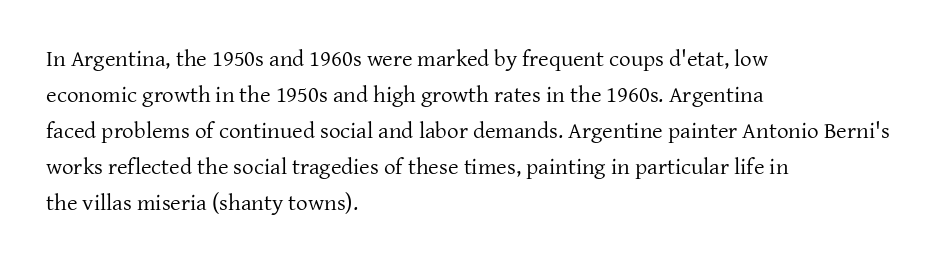
Q: Is the text bold? A: No.
Q: Is the text italic (slanted)? A: No, it is upright.
Q: Is the text underlined? A: No.
Q: How is the paragraph aligned? A: Left-aligned.
Q: Is the spacing between letters normal or unusually wide? A: Normal.
Q: Is the spacing between lines tight, normal or loose? A: Normal.
